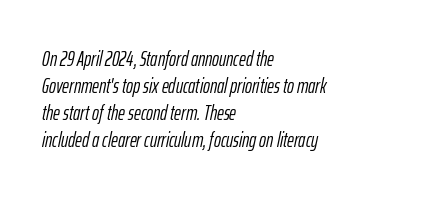
Q: Is the text bold? A: No.
Q: Is the text italic (slanted)? A: Yes, it leans right by about 12 degrees.
Q: Is the text underlined? A: No.
Q: How is the paragraph aligned? A: Left-aligned.
Q: Is the spacing between letters normal or unusually wide? A: Normal.
Q: Is the spacing between lines tight, normal or loose? A: Normal.
